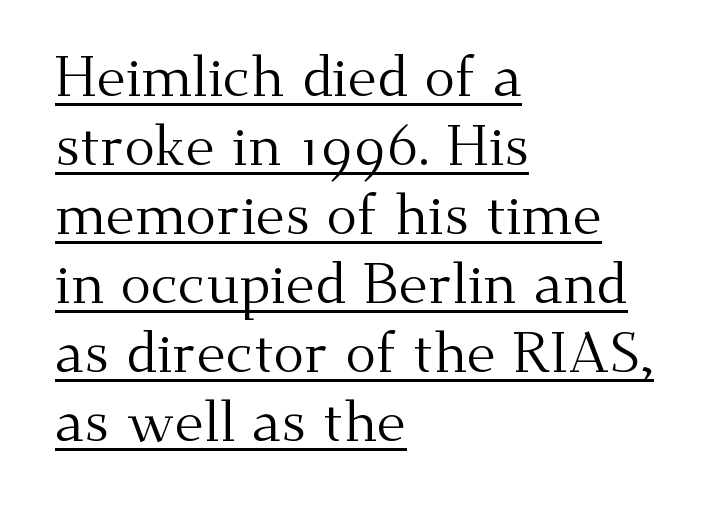
These characters rest on top of a visible drawn line. The face used here is rendered with its standard letterfit. All the whitespace from short lines collects on the right. Compared with a typical body face, this is equally light or lighter still.
